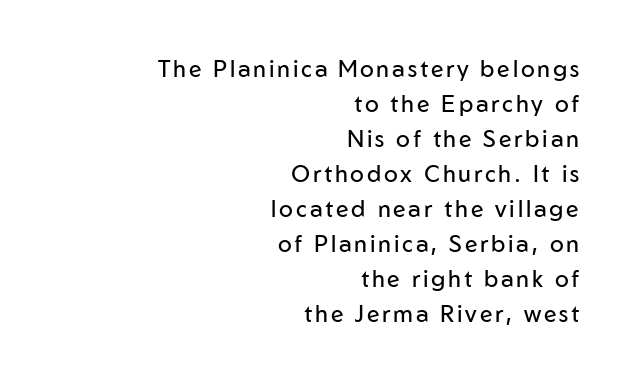
Q: Is the text bold? A: No.
Q: Is the text italic (slanted)? A: No, it is upright.
Q: Is the text underlined? A: No.
Q: How is the paragraph aligned? A: Right-aligned.
Q: Is the spacing between lines tight, normal or loose? A: Normal.
